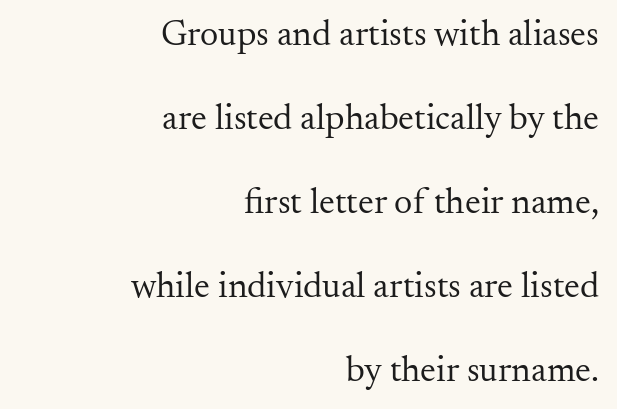
Q: Is the text bold? A: No.
Q: Is the text italic (slanted)? A: No, it is upright.
Q: Is the typeface a serif or a sans-serif typeface? A: Serif.
Q: Is the text underlined? A: No.
Q: How is the paragraph aligned? A: Right-aligned.
Q: Is the spacing between letters normal or unusually wide? A: Normal.
Q: Is the spacing between lines tight, normal or loose? A: Loose.
Q: Width (condensed, normal, or wide)? A: Normal.
Q: Stroke contrast? A: Medium.
Q: x-height? A: Small.
Q: Monospaced? A: No.
